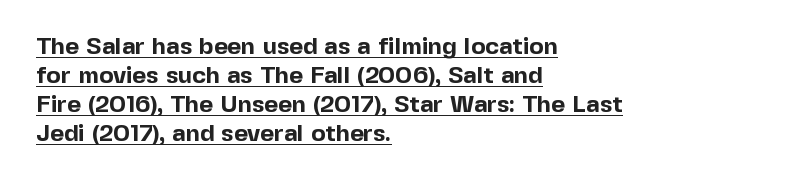
The image shows 24 px bold type, upright; set left-aligned, line spacing 1.21x, normal letter spacing, underlined.
